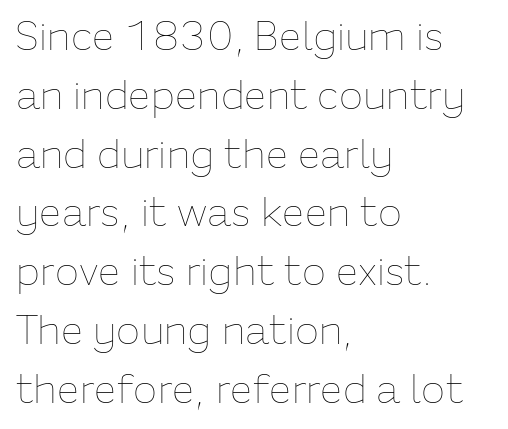
{"italic": "no", "bold": "no", "weight": "thin", "width": "normal", "stroke_contrast": "low", "x_height": "medium", "monospaced": "no", "underline": "no", "align": "left", "line_spacing": "normal", "line_spacing_ratio": 1.47, "letter_spacing": "normal", "letter_spacing_em": 0.0, "glyph_px": 40}
